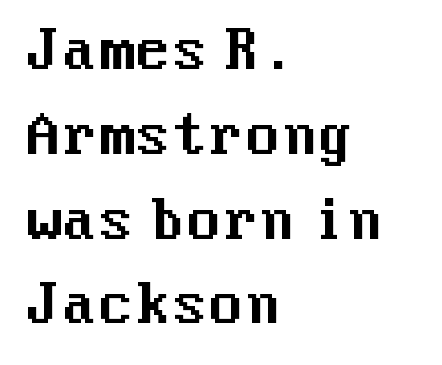
Q: Is the text italic (slanted)? A: No, it is upright.
Q: Is the typeface a serif or a sans-serif typeface? A: Sans-serif.
Q: Is the text underlined? A: No.
Q: How is the paragraph aligned? A: Left-aligned.
Q: Is the spacing between letters normal or unusually wide? A: Normal.
Q: Is the spacing between lines tight, normal or loose? A: Normal.
Q: Width (condensed, normal, or wide)? A: Normal.
Q: Stroke contrast? A: Medium.
Q: x-height? A: Medium.
